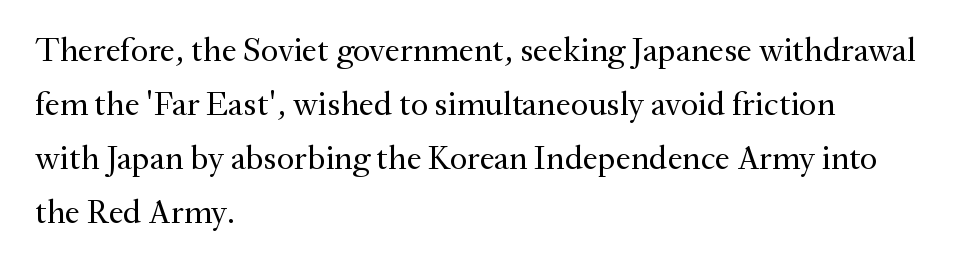
Q: Is the text bold? A: No.
Q: Is the text italic (slanted)? A: No, it is upright.
Q: Is the typeface a serif or a sans-serif typeface? A: Serif.
Q: Is the text underlined? A: No.
Q: How is the paragraph aligned? A: Left-aligned.
Q: Is the spacing between letters normal or unusually wide? A: Normal.
Q: Is the spacing between lines tight, normal or loose? A: Normal.
Q: Width (condensed, normal, or wide)? A: Normal.
Q: Stroke contrast? A: Medium.
Q: x-height? A: Small.
Q: Monospaced? A: No.
